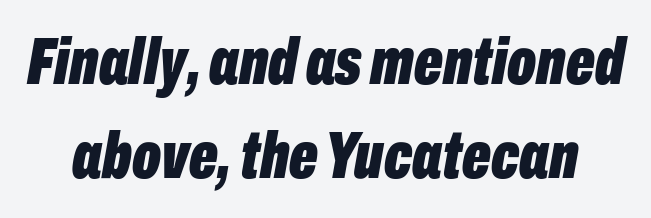
{"italic": "yes", "lean": "right", "slant_degrees": 10, "bold": "yes", "weight": "bold", "width": "condensed", "stroke_contrast": "low", "x_height": "medium", "monospaced": "no", "underline": "no", "line_spacing": "normal", "line_spacing_ratio": 1.4, "letter_spacing": "normal", "letter_spacing_em": 0.0, "glyph_px": 67}
